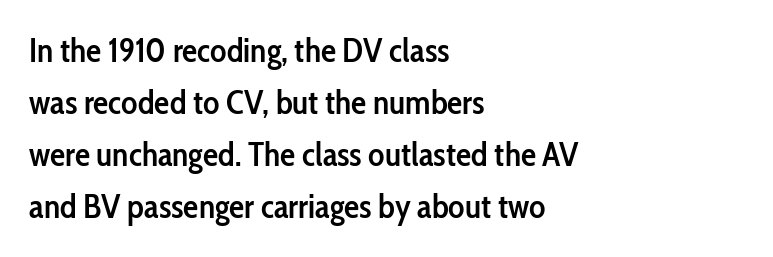
{"serif": "no", "italic": "no", "bold": "semi", "weight": "semibold", "width": "condensed", "stroke_contrast": "low", "x_height": "medium", "monospaced": "no", "underline": "no", "align": "left", "line_spacing": "normal", "line_spacing_ratio": 1.53, "letter_spacing": "normal", "letter_spacing_em": 0.0, "glyph_px": 34}
